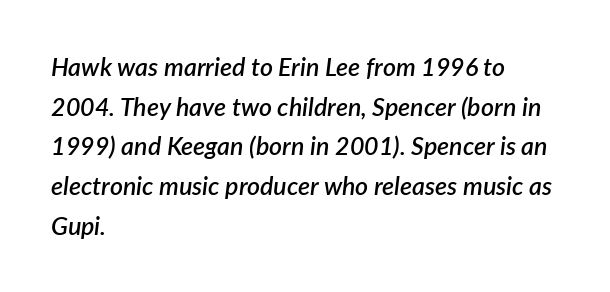
{"italic": "yes", "lean": "right", "slant_degrees": 7, "bold": "semi", "underline": "no", "align": "left", "line_spacing": "normal", "line_spacing_ratio": 1.59, "letter_spacing": "normal", "letter_spacing_em": 0.0, "glyph_px": 25}
